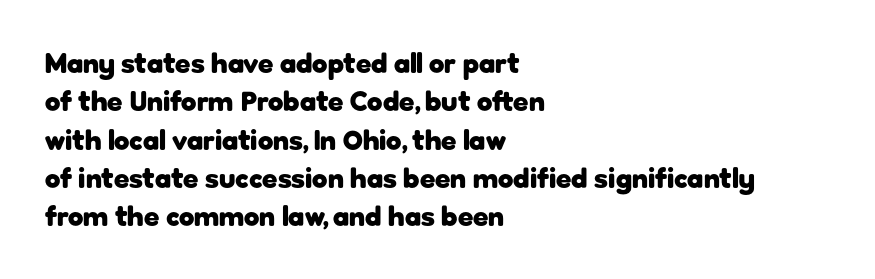
Q: Is the text bold? A: Yes.
Q: Is the text italic (slanted)? A: No, it is upright.
Q: Is the typeface a serif or a sans-serif typeface? A: Sans-serif.
Q: Is the text underlined? A: No.
Q: How is the paragraph aligned? A: Left-aligned.
Q: Is the spacing between letters normal or unusually wide? A: Normal.
Q: Is the spacing between lines tight, normal or loose? A: Normal.
Q: Width (condensed, normal, or wide)? A: Normal.
Q: Stroke contrast? A: Low.
Q: x-height? A: Medium.
Q: Monospaced? A: No.
